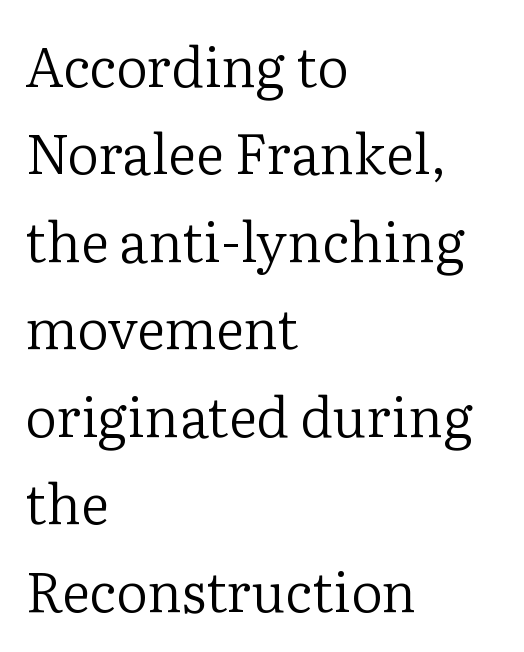
{"serif": "yes", "italic": "no", "bold": "no", "weight": "regular", "width": "normal", "stroke_contrast": "low", "x_height": "medium", "monospaced": "no", "underline": "no", "align": "left", "line_spacing": "normal", "line_spacing_ratio": 1.59, "letter_spacing": "normal", "letter_spacing_em": 0.0, "glyph_px": 55}
